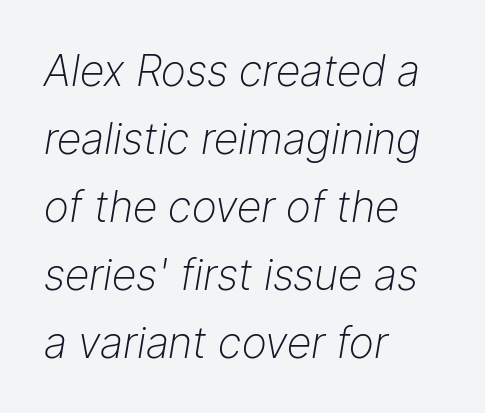
Q: Is the text bold? A: No.
Q: Is the text italic (slanted)? A: Yes, it leans right by about 9 degrees.
Q: Is the text underlined? A: No.
Q: How is the paragraph aligned? A: Left-aligned.
Q: Is the spacing between letters normal or unusually wide? A: Normal.
Q: Is the spacing between lines tight, normal or loose? A: Normal.
Q: Width (condensed, normal, or wide)? A: Normal.
Q: Stroke contrast? A: Low.
Q: x-height? A: Medium.
Q: Monospaced? A: No.
